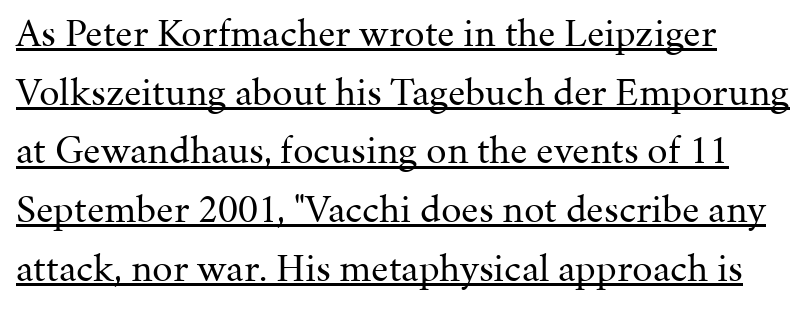
{"serif": "yes", "italic": "no", "bold": "no", "weight": "regular", "width": "normal", "stroke_contrast": "medium", "x_height": "medium", "monospaced": "no", "underline": "yes", "line_spacing": "normal", "line_spacing_ratio": 1.43, "letter_spacing": "normal", "letter_spacing_em": 0.0, "glyph_px": 41}
